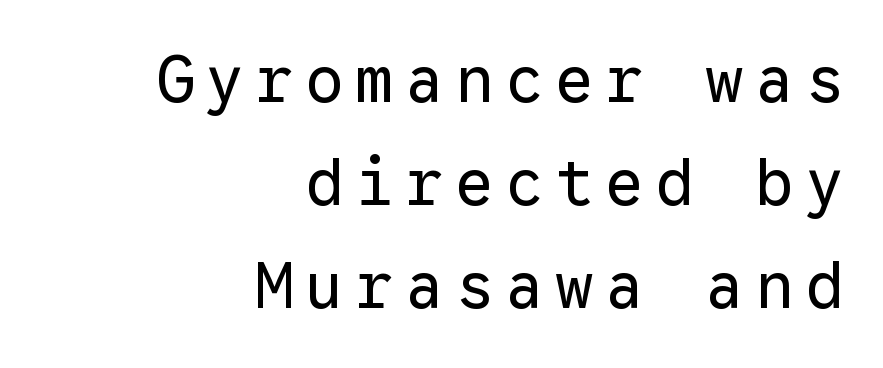
{"serif": "no", "italic": "no", "bold": "no", "weight": "regular", "width": "normal", "stroke_contrast": "low", "x_height": "medium", "monospaced": "yes", "underline": "no", "align": "right", "line_spacing": "normal", "line_spacing_ratio": 1.61, "glyph_px": 64}
